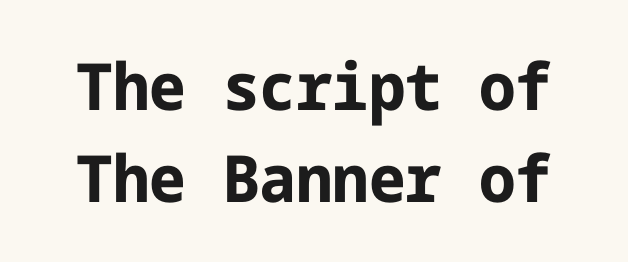
The image shows 65 px bold sans-serif type, upright; set normal line spacing (1.41x), normal letter spacing, not underlined; low stroke contrast and a medium x-height.
